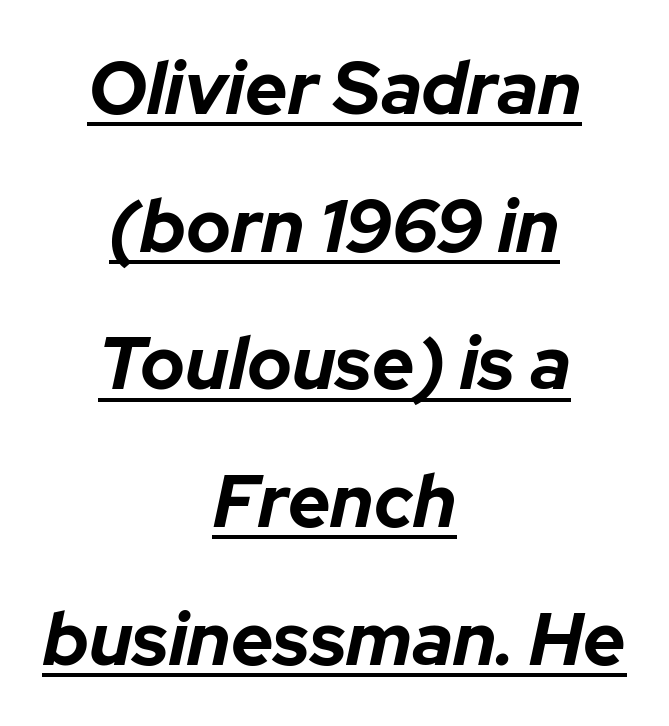
The image shows 74 px bold type, italic (leaning right); set centered, line spacing 1.86x, normal letter spacing, underlined; low stroke contrast and a medium x-height.
